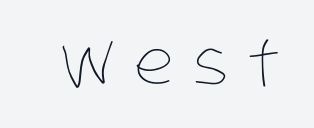
The rendering uses natural spacing where letterforms have individual widths. The letterforms stand isolated, each surrounded by extra space. Glance below the letters and you will spot only blank space. The characters are drawn with everyday or finer stroke widths.
